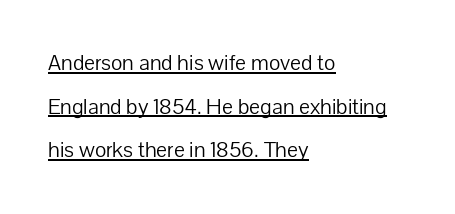
Standard letterfit; no display-style spreading of the glyphs. A student would call this left alignment; a typographer would say flush left, rag right. A typographer would call this underscored text. Interline gaps are noticeably wide in this sample.
